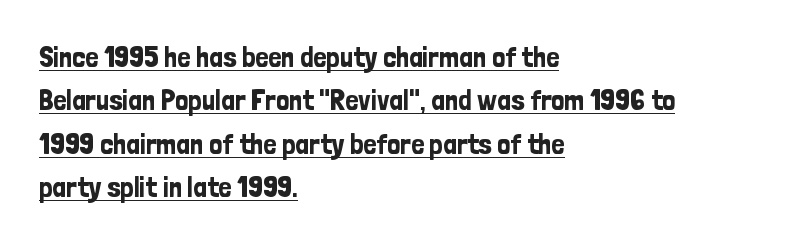
The image shows 29 px condensed sans-serif type, upright; set left-aligned, normal line spacing (1.5x), normal letter spacing, underlined; low stroke contrast and a medium x-height.
